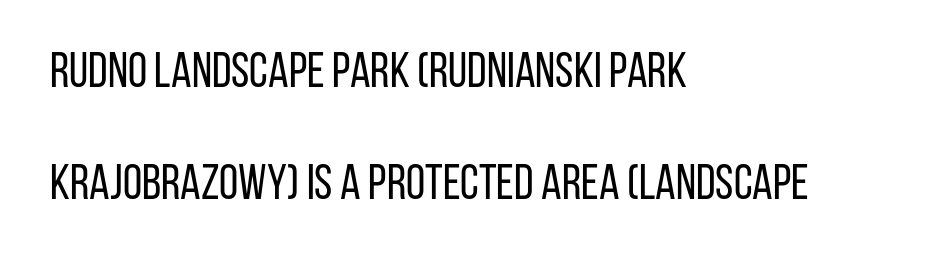
Weight: regular or lighter. Horizontally, the lines are justified to the leading edge only. The vertical gap from one line to the next is large. Note the varied advance widths — an 'i' is clearly narrower than an 'm'. Nobody drew a line under any word here. The face used here is rendered with its standard letterfit.
